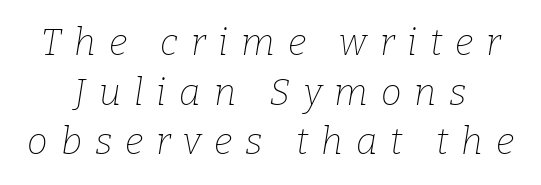
{"serif": "yes", "italic": "yes", "lean": "right", "slant_degrees": 9, "bold": "no", "weight": "thin", "width": "normal", "stroke_contrast": "low", "x_height": "medium", "monospaced": "no", "underline": "no", "line_spacing": "normal", "line_spacing_ratio": 1.34, "letter_spacing": "wide", "letter_spacing_em": 0.35, "glyph_px": 37}
